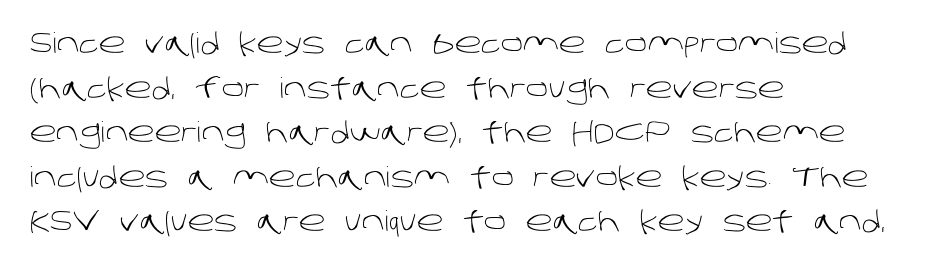
The image shows 28 px light sans-serif type; set left-aligned, normal line spacing (1.59x), normal letter spacing, not underlined; low stroke contrast and a large x-height.
